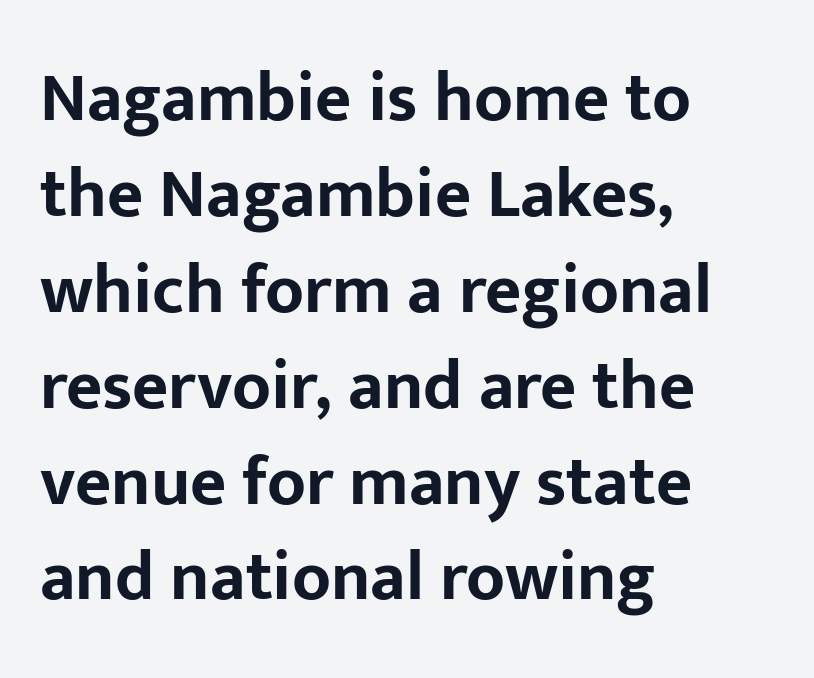
The image shows 70 px bold sans-serif type, upright; set left-aligned, normal line spacing (1.37x), normal letter spacing, not underlined; low stroke contrast and a medium x-height.
